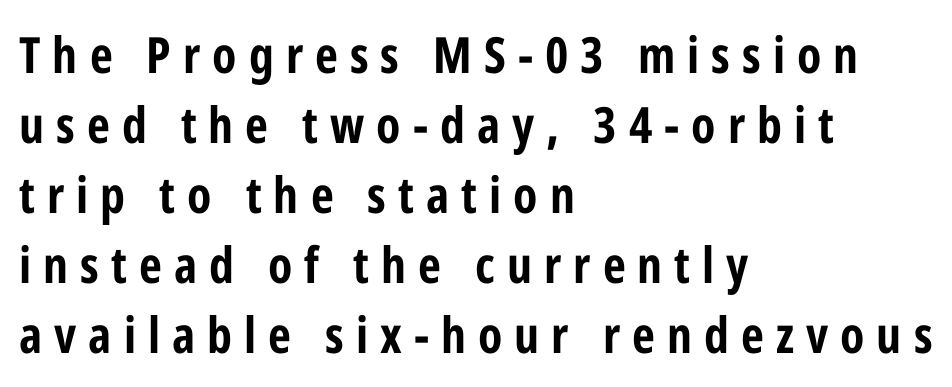
The image shows 50 px bold, condensed sans-serif type, upright; set left-aligned, normal line spacing (1.4x), unusually wide letter spacing (+0.24 em), not underlined; low stroke contrast and a medium x-height.
